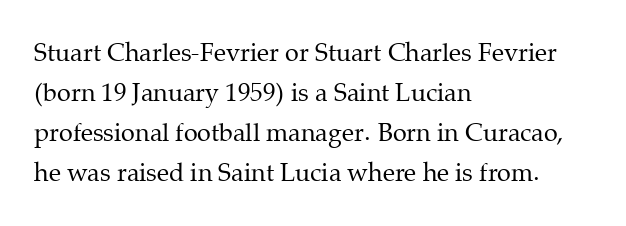
The image shows 25 px text type, upright; set left-aligned, normal line spacing (1.6x), normal letter spacing, not underlined.
